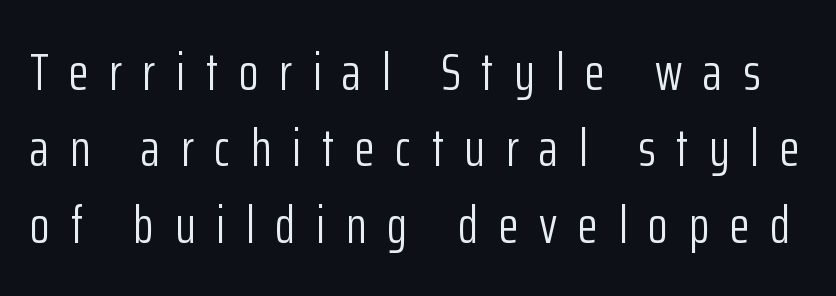
Q: Is the text bold? A: No.
Q: Is the text italic (slanted)? A: No, it is upright.
Q: Is the typeface a serif or a sans-serif typeface? A: Sans-serif.
Q: Is the text underlined? A: No.
Q: Is the spacing between letters normal or unusually wide? A: Unusually wide.
Q: Is the spacing between lines tight, normal or loose? A: Normal.
Q: Width (condensed, normal, or wide)? A: Condensed.
Q: Stroke contrast? A: Low.
Q: x-height? A: Medium.
Q: Monospaced? A: No.
